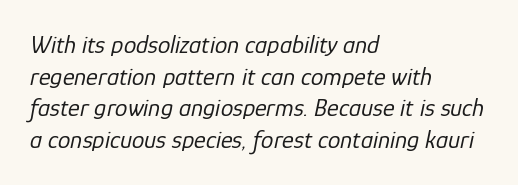
Does extra space separate the letters? No, they use regular spacing. Does the lettering tilt? It does — this is italic. Is the type heavy? It reads as light-to-regular instead. The space directly below the letters is spotless.
